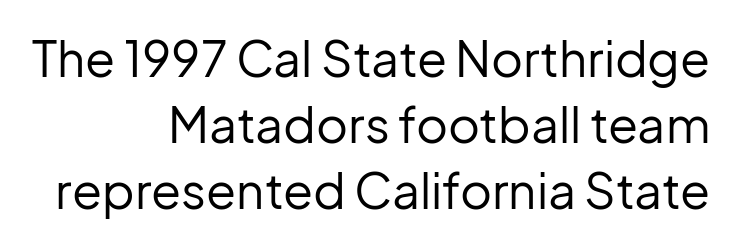
{"serif": "no", "italic": "no", "bold": "no", "weight": "regular", "width": "normal", "stroke_contrast": "low", "x_height": "medium", "monospaced": "no", "underline": "no", "align": "right", "line_spacing": "normal", "line_spacing_ratio": 1.35, "letter_spacing": "normal", "letter_spacing_em": 0.0, "glyph_px": 49}
